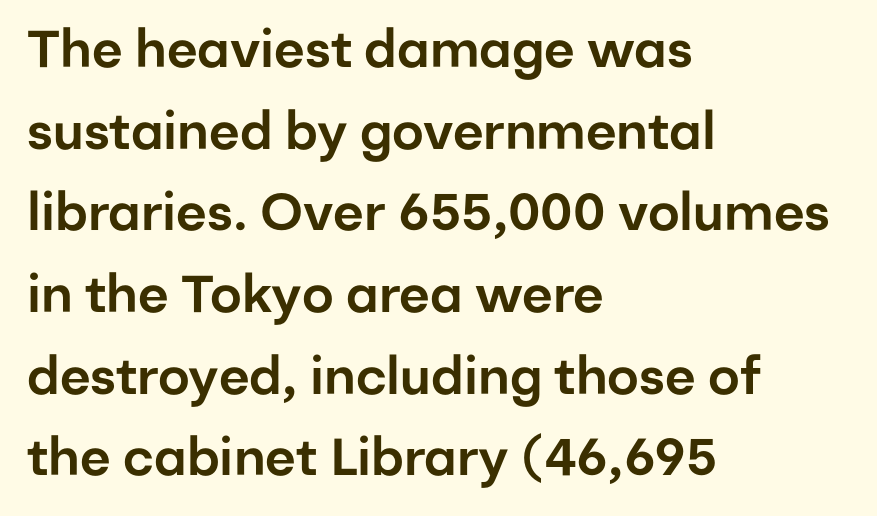
Q: Is the text italic (slanted)? A: No, it is upright.
Q: Is the typeface a serif or a sans-serif typeface? A: Sans-serif.
Q: Is the text underlined? A: No.
Q: How is the paragraph aligned? A: Left-aligned.
Q: Is the spacing between letters normal or unusually wide? A: Normal.
Q: Is the spacing between lines tight, normal or loose? A: Normal.
Q: Width (condensed, normal, or wide)? A: Normal.
Q: Stroke contrast? A: Low.
Q: x-height? A: Medium.
Q: Monospaced? A: No.
